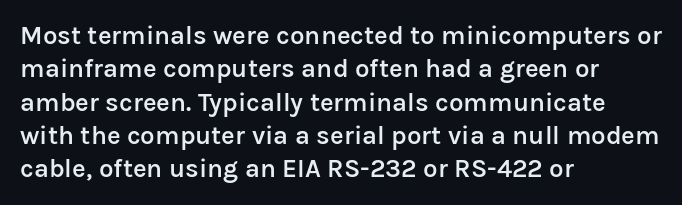
The line texture is even and compact thanks to regular tracking. Tall strokes in this sample are plumb rather than angled. The paragraph shown leans on its left margin. The strip under each line holds only bare page.
